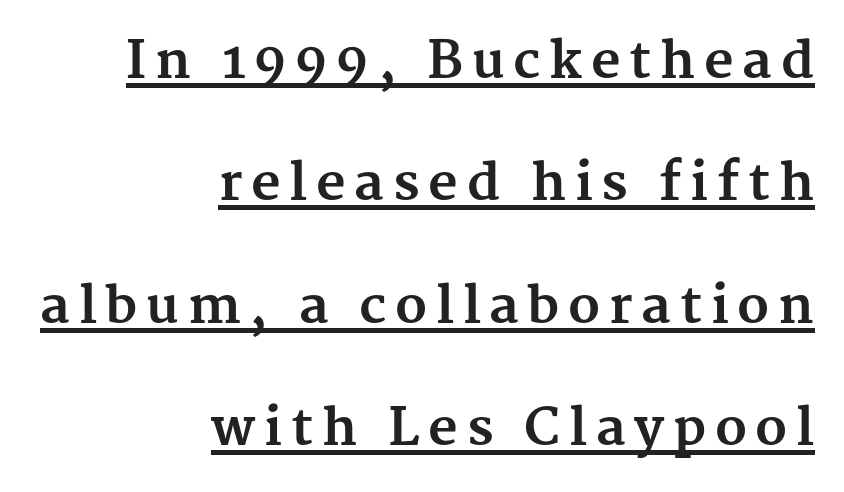
Q: Is the text bold? A: Yes.
Q: Is the text italic (slanted)? A: No, it is upright.
Q: Is the typeface a serif or a sans-serif typeface? A: Serif.
Q: Is the text underlined? A: Yes.
Q: How is the paragraph aligned? A: Right-aligned.
Q: Is the spacing between lines tight, normal or loose? A: Loose.
Q: Width (condensed, normal, or wide)? A: Normal.
Q: Stroke contrast? A: Medium.
Q: x-height? A: Medium.
Q: Monospaced? A: No.
